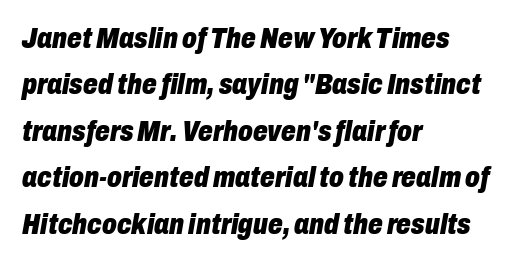
Q: Is the text bold? A: Yes.
Q: Is the text italic (slanted)? A: Yes, it leans right by about 10 degrees.
Q: Is the text underlined? A: No.
Q: How is the paragraph aligned? A: Left-aligned.
Q: Is the spacing between letters normal or unusually wide? A: Normal.
Q: Is the spacing between lines tight, normal or loose? A: Normal.
Q: Width (condensed, normal, or wide)? A: Condensed.
Q: Stroke contrast? A: Low.
Q: x-height? A: Medium.
Q: Monospaced? A: No.
